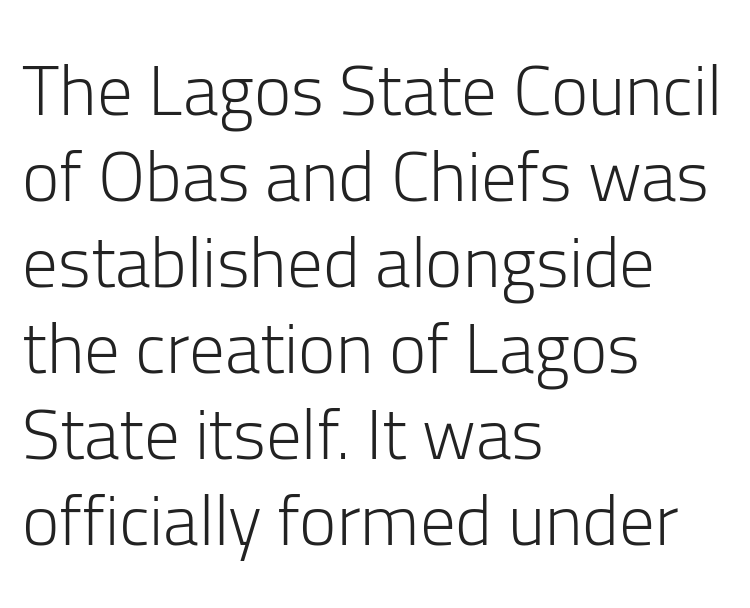
{"serif": "no", "italic": "no", "bold": "no", "weight": "light", "width": "normal", "stroke_contrast": "low", "x_height": "medium", "monospaced": "no", "underline": "no", "align": "left", "line_spacing_ratio": 1.21, "letter_spacing": "normal", "letter_spacing_em": 0.0, "glyph_px": 71}
